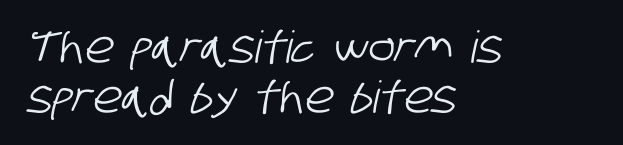
Proportional: the letters do not fall into vertical columns. A typesetter would call this zero additional tracking. Where is the straight margin? On the left. Check the space under the baseline: it is left empty. These lines huddle together more closely than default settings would place them.
